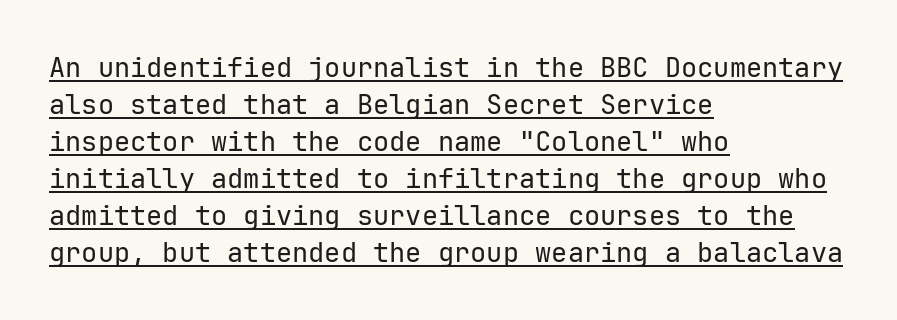
Q: Is the text bold? A: No.
Q: Is the text italic (slanted)? A: No, it is upright.
Q: Is the text underlined? A: Yes.
Q: How is the paragraph aligned? A: Left-aligned.
Q: Is the spacing between letters normal or unusually wide? A: Normal.
Q: Is the spacing between lines tight, normal or loose? A: Normal.
